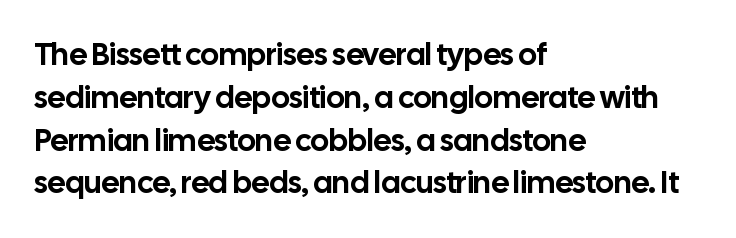
The lines sit at an ordinary, default distance from one another. Alignment: flush left. You could call the tracking neutral — neither tight nor loose. Every character sits straight up, as roman type does.
